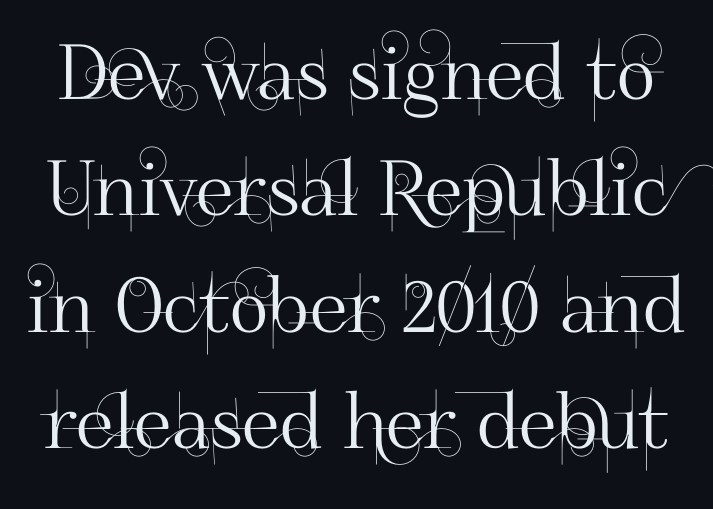
The image shows 76 px sans-serif type, upright; set normal line spacing (1.53x), normal letter spacing, not underlined; high stroke contrast and a small x-height.
